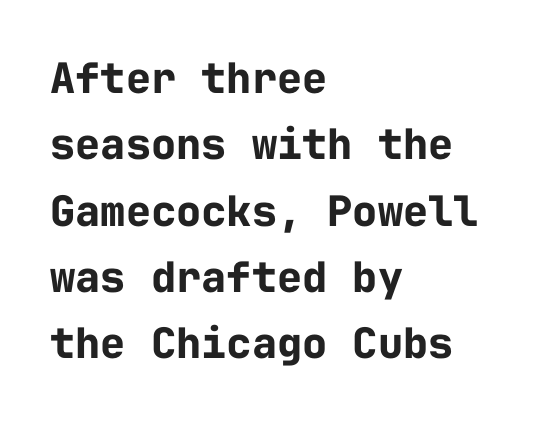
The image shows 42 px bold sans-serif type, upright, monospaced; set left-aligned, normal line spacing (1.58x), normal letter spacing, not underlined; low stroke contrast and a medium x-height.
